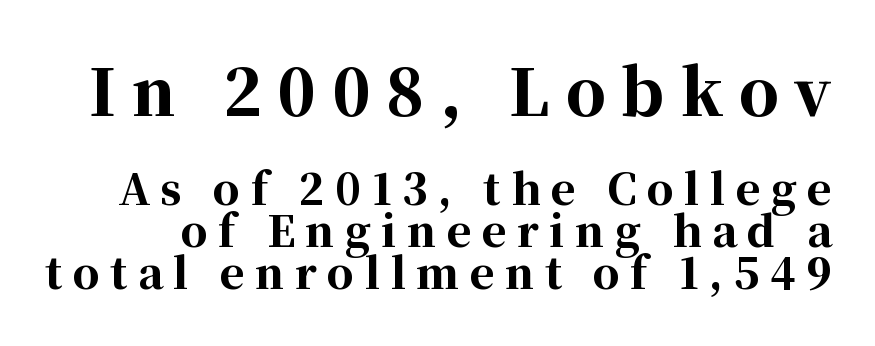
{"serif": "yes", "italic": "no", "bold": "yes", "weight": "bold", "width": "normal", "stroke_contrast": "high", "x_height": "medium", "monospaced": "no", "underline": "no", "line_spacing": "tight", "line_spacing_ratio": 1.0, "letter_spacing": "wide", "letter_spacing_em": 0.25, "larger_block": "first", "size_ratio": 1.5, "glyph_px": 63}
